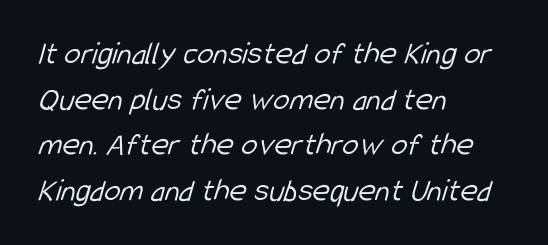
Q: Is the text bold? A: No.
Q: Is the typeface a serif or a sans-serif typeface? A: Sans-serif.
Q: Is the text underlined? A: No.
Q: How is the paragraph aligned? A: Left-aligned.
Q: Is the spacing between letters normal or unusually wide? A: Normal.
Q: Is the spacing between lines tight, normal or loose? A: Normal.
Q: Width (condensed, normal, or wide)? A: Condensed.
Q: Stroke contrast? A: Low.
Q: x-height? A: Medium.
Q: Monospaced? A: No.
